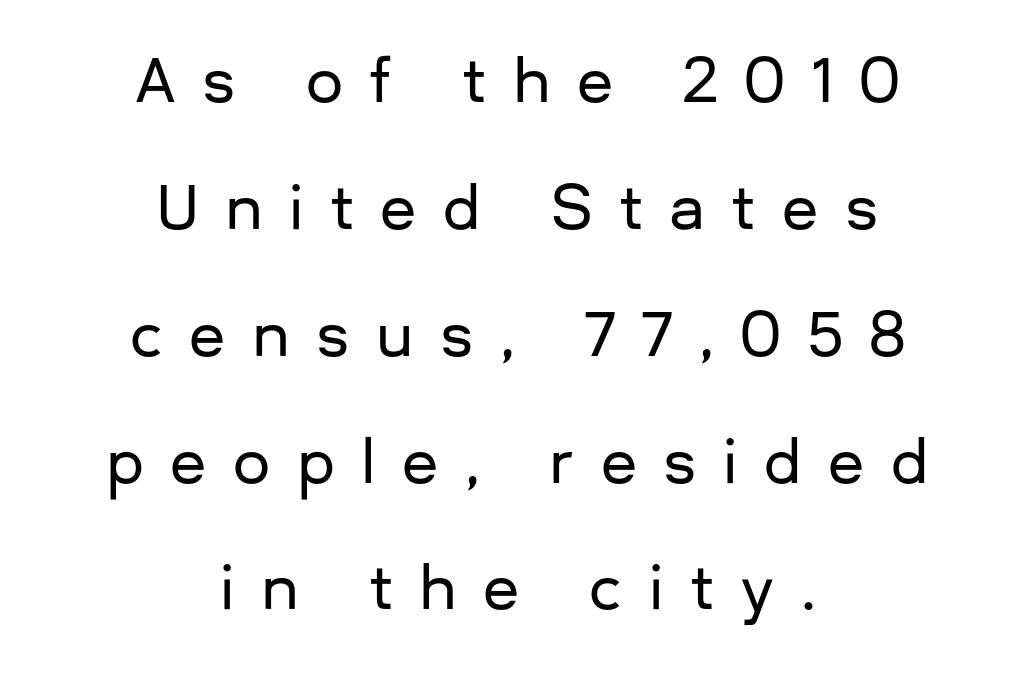
The image shows 59 px sans-serif type, upright; set centered, loose line spacing (2.15x), unusually wide letter spacing (+0.45 em), not underlined; low stroke contrast and a medium x-height.
